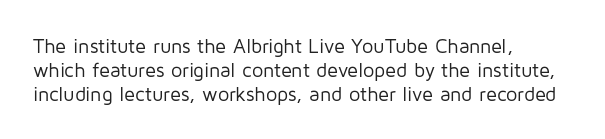
The image shows 20 px text type, upright; set left-aligned, line spacing 1.2x, normal letter spacing, not underlined.
